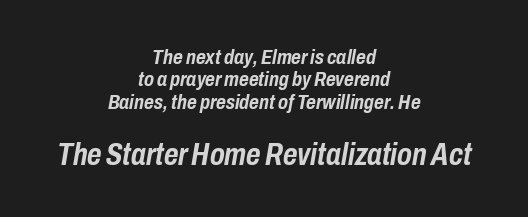
Horizontal bands of white between lines are thin slivers. The emphasis by scale lands on block number two, below. Does the lettering tilt? It does — this is italic. Set as a true bold cut, around the 700 mark.
